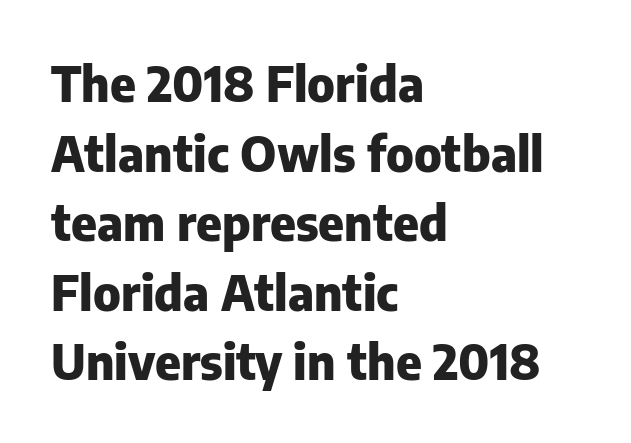
The image shows 49 px heavy sans-serif type, upright; set left-aligned, normal line spacing (1.42x), normal letter spacing, not underlined; low stroke contrast and a medium x-height.
